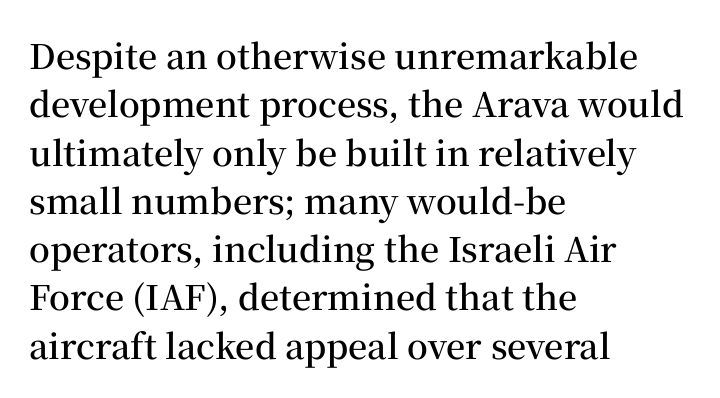
Glyph-to-glyph distance matches everyday printed text. The type family on display is of the serif kind. It's the straight-up-and-down kind of type. Underlining? Definitely not there.
